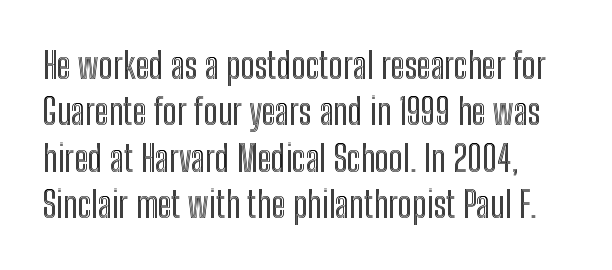
Q: Is the text italic (slanted)? A: No, it is upright.
Q: Is the text underlined? A: No.
Q: Is the spacing between letters normal or unusually wide? A: Normal.
Q: Is the spacing between lines tight, normal or loose? A: Normal.
Q: Width (condensed, normal, or wide)? A: Condensed.
Q: x-height? A: Medium.
Q: Monospaced? A: No.
